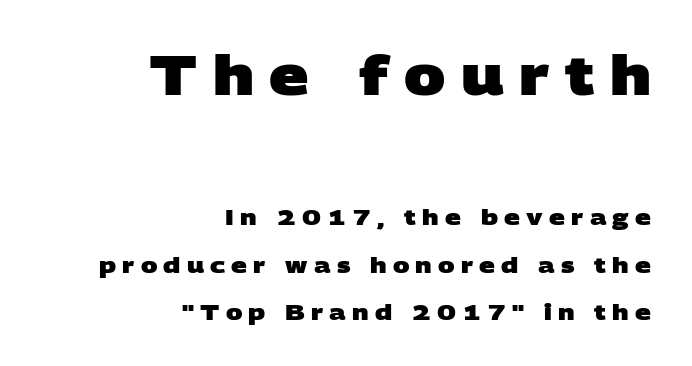
Check where the strokes stop: nothing finishes them off — pure sans. The letters are spread apart with noticeably loose tracking. The specimen omits any rule beneath the text block's lines. These lines stand farther apart than default settings would place them. Each letter keeps its own natural width here, so spacing adapts to shape. All the whitespace from short lines collects on the left.
